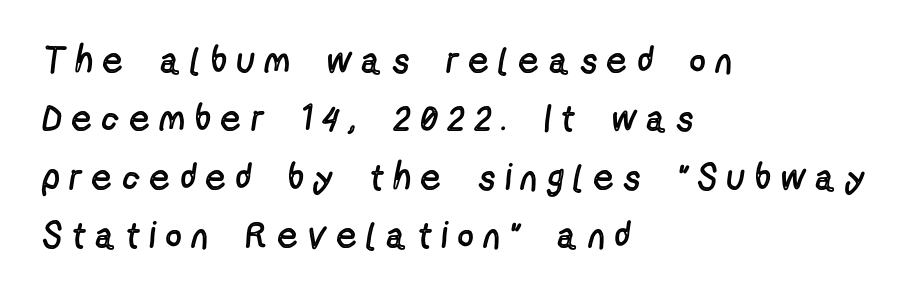
Q: Is the text bold? A: No.
Q: Is the typeface a serif or a sans-serif typeface? A: Sans-serif.
Q: Is the text underlined? A: No.
Q: How is the paragraph aligned? A: Left-aligned.
Q: Is the spacing between letters normal or unusually wide? A: Unusually wide.
Q: Is the spacing between lines tight, normal or loose? A: Normal.
Q: Width (condensed, normal, or wide)? A: Condensed.
Q: x-height? A: Medium.
Q: Monospaced? A: No.
